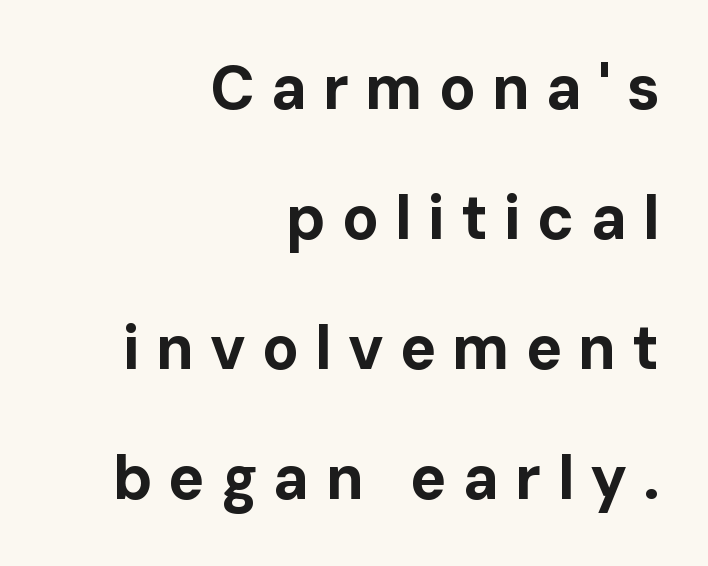
The image shows 61 px bold sans-serif type, upright; set right-aligned, loose line spacing (2.13x), unusually wide letter spacing (+0.26 em), not underlined; low stroke contrast and a medium x-height.
